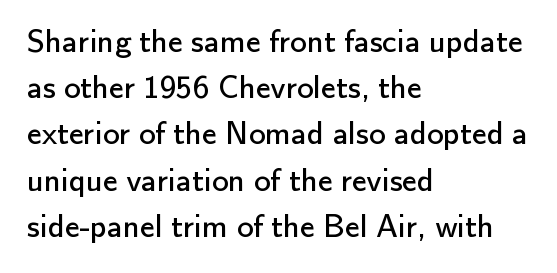
The image shows 33 px regular-weight sans-serif type, upright; set left-aligned, normal line spacing (1.4x), normal letter spacing, not underlined; low stroke contrast and a small x-height.
